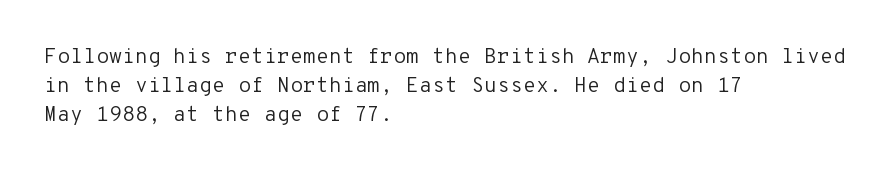
{"italic": "no", "bold": "no", "underline": "no", "align": "left", "line_spacing": "normal", "line_spacing_ratio": 1.38, "letter_spacing": "normal", "letter_spacing_em": 0.0, "glyph_px": 21}
